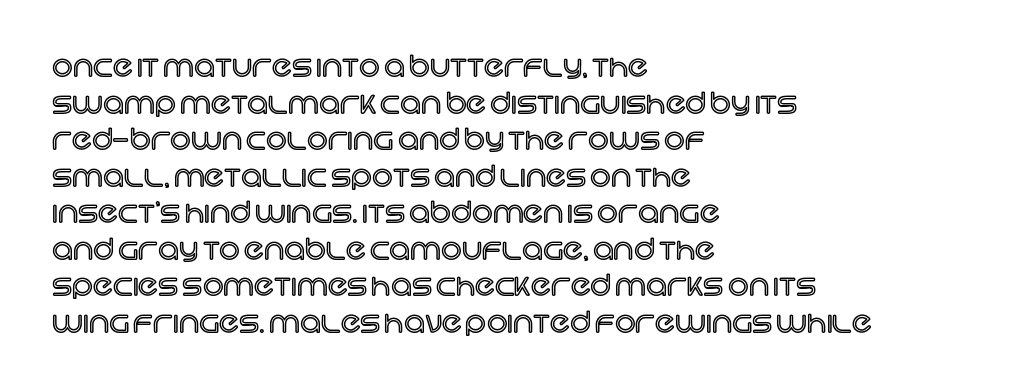
A typesetter would call this zero additional tracking. One-word summary of the alignment: left. Ascenders rise straight up at ninety degrees. Rule under the text: the space is simply empty.
